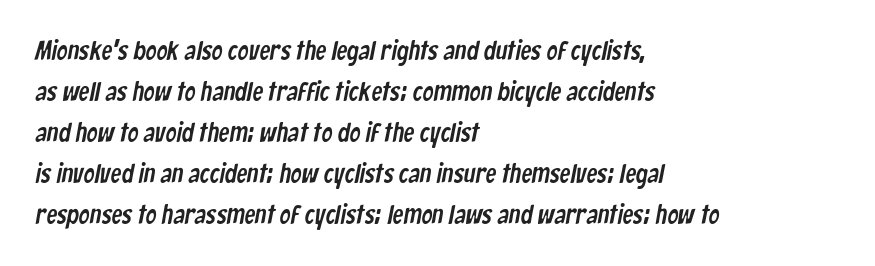
Q: Is the text underlined? A: No.
Q: How is the paragraph aligned? A: Left-aligned.
Q: Is the spacing between letters normal or unusually wide? A: Normal.
Q: Is the spacing between lines tight, normal or loose? A: Normal.
